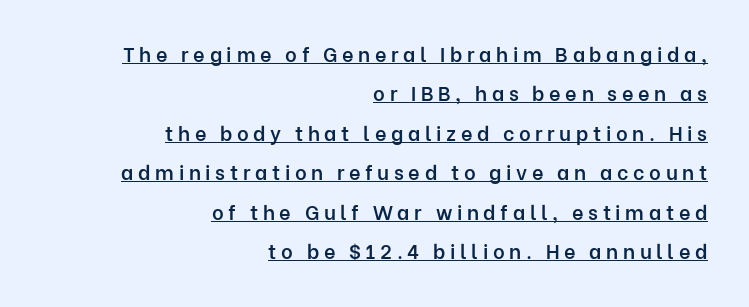
Q: Is the text bold? A: Semi-bold.
Q: Is the text italic (slanted)? A: No, it is upright.
Q: Is the text underlined? A: Yes.
Q: How is the paragraph aligned? A: Right-aligned.
Q: Is the spacing between letters normal or unusually wide? A: Unusually wide.
Q: Is the spacing between lines tight, normal or loose? A: Loose.
